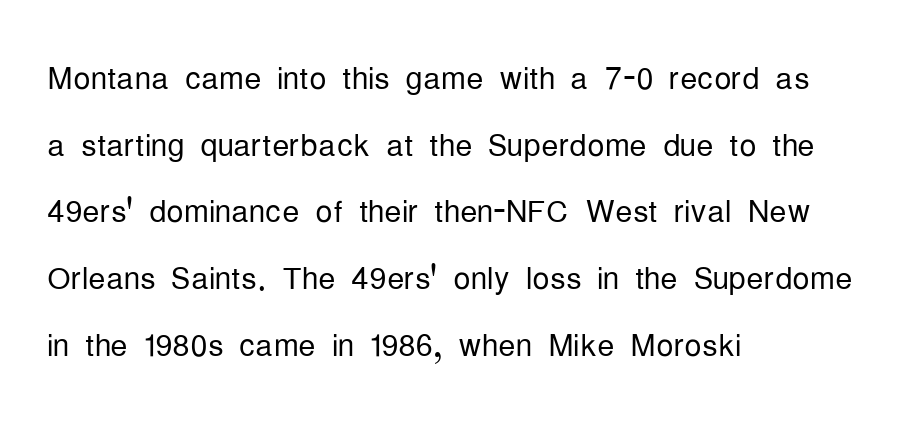
The image shows 43 px light, condensed sans-serif type, upright; set left-aligned, normal line spacing (1.55x), normal letter spacing, not underlined; low stroke contrast and a medium x-height.
